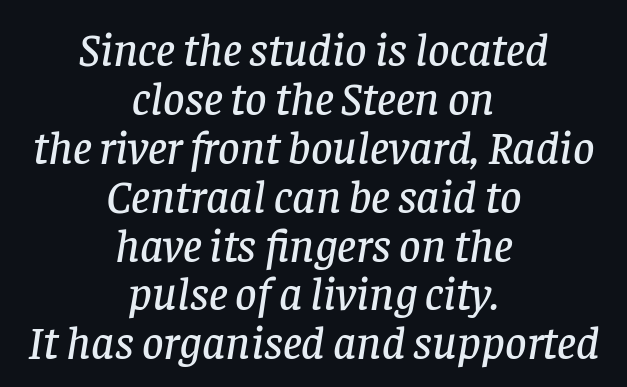
{"serif": "yes", "italic": "yes", "lean": "right", "slant_degrees": 8, "width": "normal", "stroke_contrast": "low", "x_height": "large", "monospaced": "no", "underline": "no", "align": "center", "line_spacing": "tight", "line_spacing_ratio": 1.04, "letter_spacing": "normal", "letter_spacing_em": 0.0, "glyph_px": 47}
